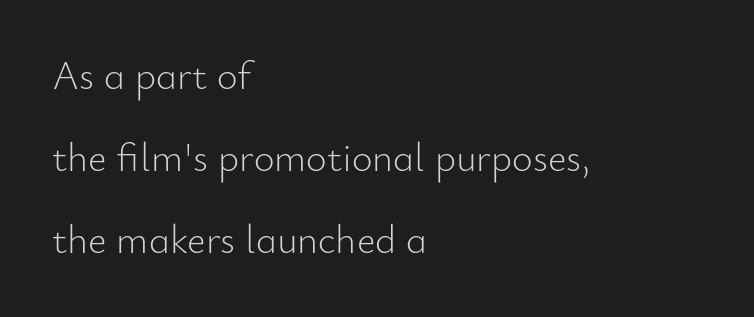
Grotesque or geometric, the face here clearly has no serifs. This sample has the flowing, uneven cadence of proportional lettering. The space directly below the letters is spotless. Quick note: interline space is abundant. This rendering leaves character spacing at its baseline value.
